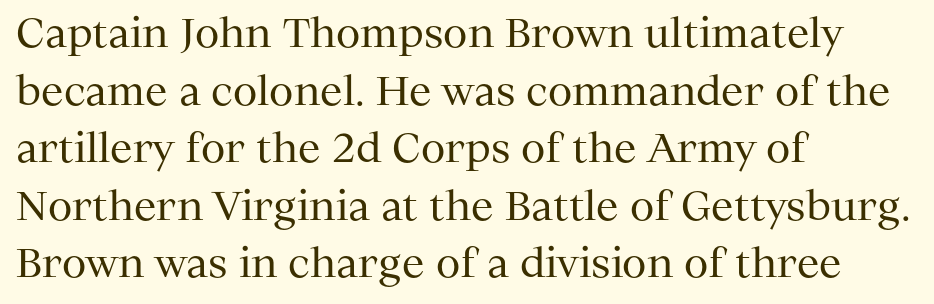
The font family rendered here belongs to the serif group. The rendering anchors every line to the left-hand side. Whoever set this chose a conventional vertical rhythm. Each letter keeps its own natural width here, so spacing adapts to shape.
